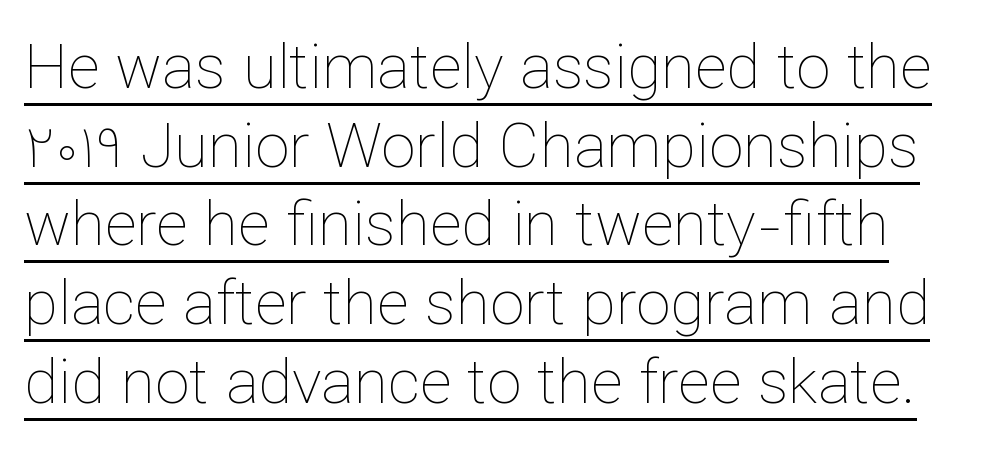
This rendering leaves character spacing at its baseline value. These lines were composed using upright roman letters. A typesetter would call this proportional, since set widths differ per character. If you measured baseline to baseline, you'd find a middling distance. The lettering is marked with a stroke running underneath it.
